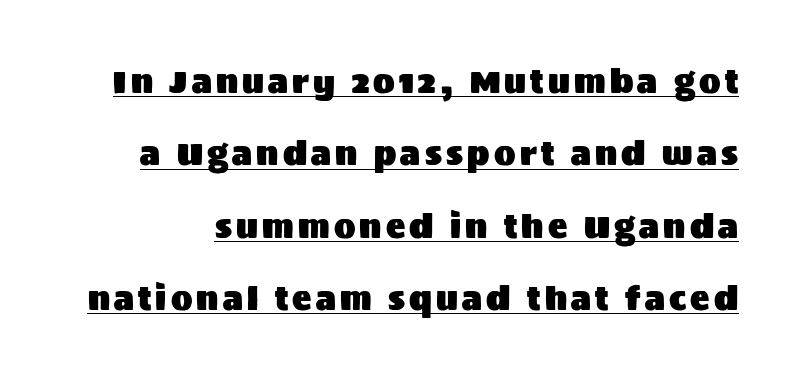
Q: Is the text italic (slanted)? A: No, it is upright.
Q: Is the typeface a serif or a sans-serif typeface? A: Sans-serif.
Q: Is the text underlined? A: Yes.
Q: Is the spacing between lines tight, normal or loose? A: Loose.
Q: Width (condensed, normal, or wide)? A: Normal.
Q: Stroke contrast? A: Medium.
Q: x-height? A: Large.
Q: Monospaced? A: No.
